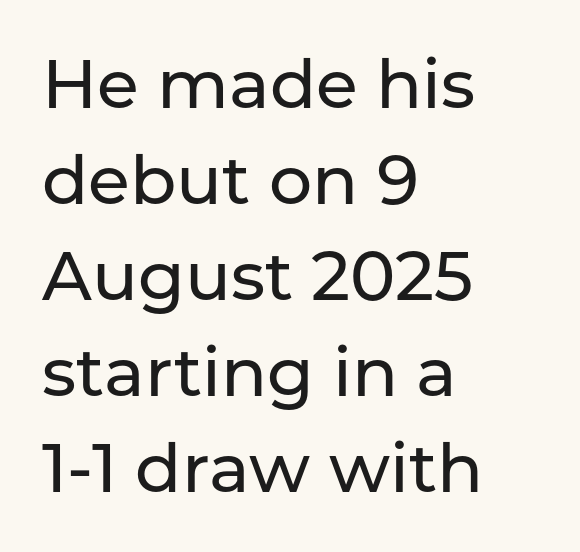
{"serif": "no", "italic": "no", "width": "normal", "stroke_contrast": "low", "x_height": "medium", "monospaced": "no", "underline": "no", "align": "left", "line_spacing": "normal", "line_spacing_ratio": 1.41, "letter_spacing": "normal", "letter_spacing_em": 0.0, "glyph_px": 68}
